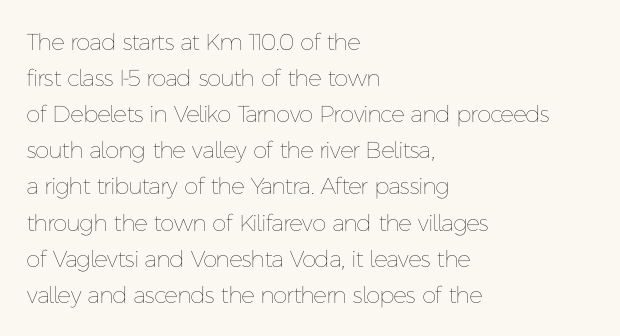
Nothing unusual about the tracking: characters are spaced as the font intends. The typesetter chose a ragged-right arrangement here. Vertical strokes here are truly vertical. In terms of leading, this rendering sits right in the middle.
